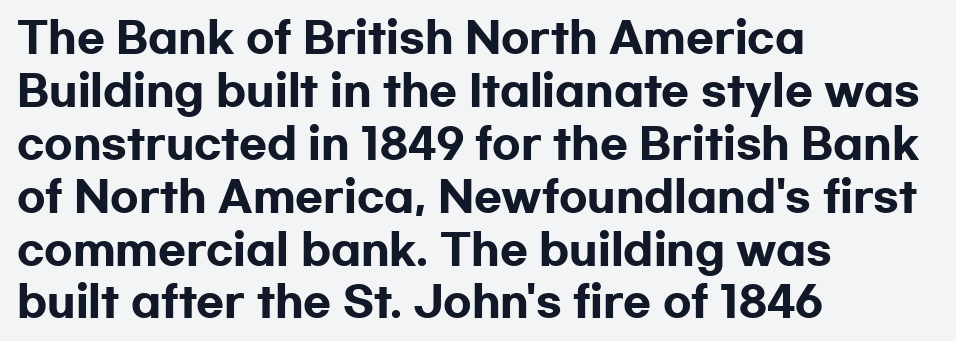
{"serif": "no", "italic": "no", "bold": "yes", "weight": "heavy", "width": "wide", "stroke_contrast": "low", "x_height": "medium", "monospaced": "no", "underline": "no", "align": "left", "line_spacing": "normal", "line_spacing_ratio": 1.29, "letter_spacing": "normal", "letter_spacing_em": 0.0, "glyph_px": 41}
